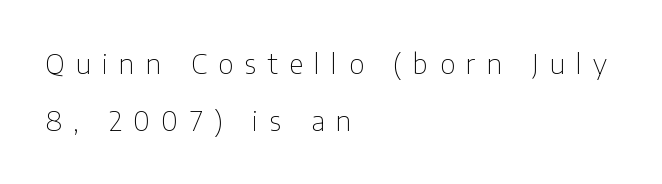
These lines are set flush left with a ragged right edge. The lines are spread far apart with generous leading. The zone under the glyphs is completely vacant. Italic? Not at all — the glyphs are vertical.
